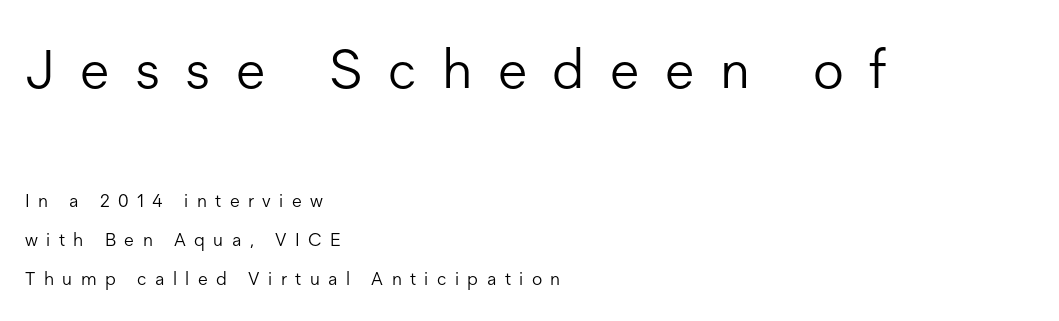
Q: Is the text bold? A: No.
Q: Is the text italic (slanted)? A: No, it is upright.
Q: Is the typeface a serif or a sans-serif typeface? A: Sans-serif.
Q: Is the text underlined? A: No.
Q: How is the paragraph aligned? A: Left-aligned.
Q: Is the spacing between letters normal or unusually wide? A: Unusually wide.
Q: Is the spacing between lines tight, normal or loose? A: Loose.
Q: Which block of text is set in a larger size, the first (top) or the second (bottom)? A: The first (top) one.
Q: Width (condensed, normal, or wide)? A: Normal.
Q: Stroke contrast? A: Low.
Q: x-height? A: Medium.
Q: Monospaced? A: No.
